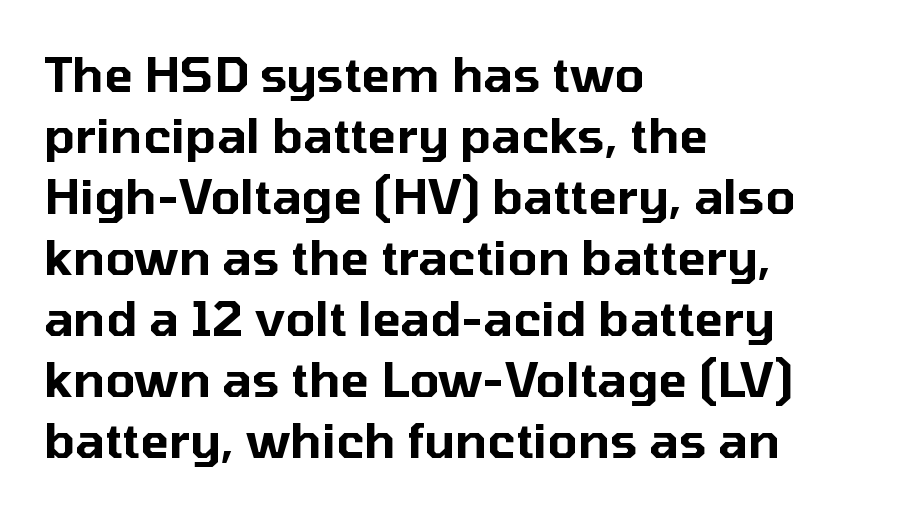
A roman cut, with each character standing at attention. Proportional: the letters do not fall into vertical columns. The space directly below the letters is spotless. This is sans-serif lettering, the kind often seen on screens and signage.
